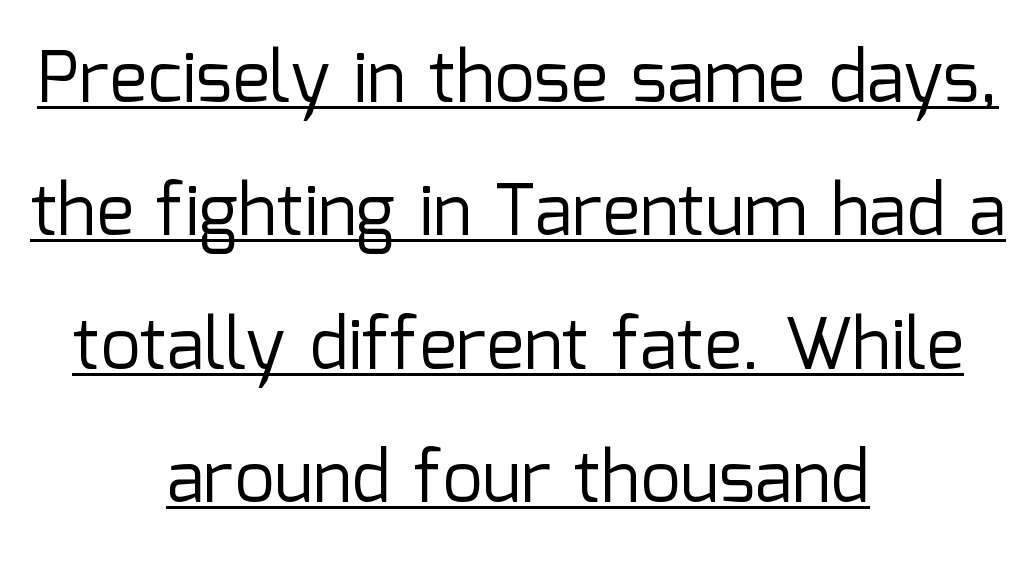
Q: Is the text bold? A: No.
Q: Is the text italic (slanted)? A: No, it is upright.
Q: Is the typeface a serif or a sans-serif typeface? A: Sans-serif.
Q: Is the text underlined? A: Yes.
Q: How is the paragraph aligned? A: Centered.
Q: Is the spacing between letters normal or unusually wide? A: Normal.
Q: Width (condensed, normal, or wide)? A: Normal.
Q: Stroke contrast? A: Low.
Q: x-height? A: Medium.
Q: Monospaced? A: No.
